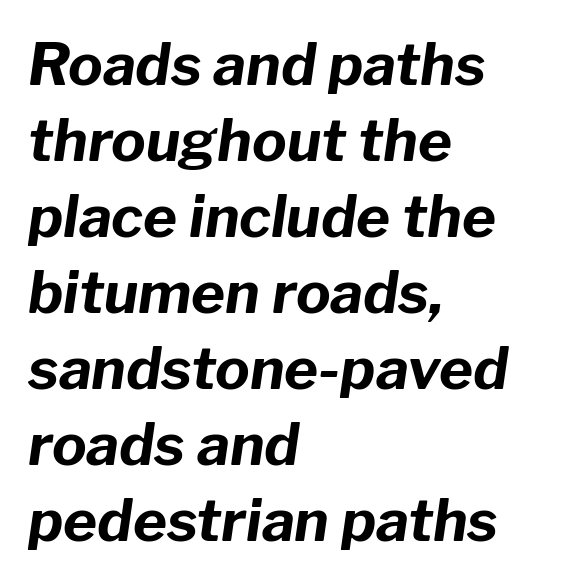
The glyphs are unaccompanied by any horizontal stroke below them. Observe the lean: these are italic letterforms. Every letter is thick-stroked: bold, no question. Tracking value appears to be zero — textbook default spacing. You could not count columns in this text — the font is proportionally spaced.
